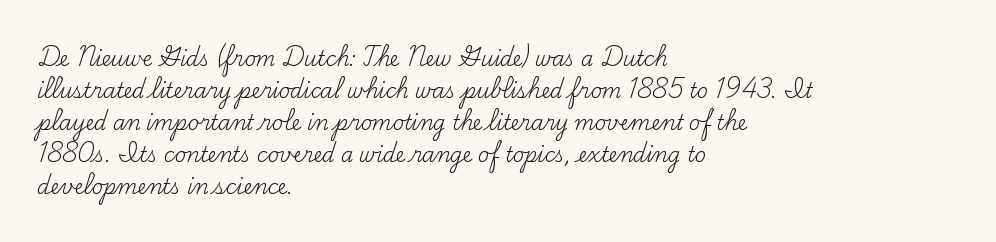
Caption: standard tracking, unaltered. The line-height multiplier appears to be the usual default. Type without underlining. This rendering uses left alignment, leaving the right contour irregular. The characters are drawn with everyday or finer stroke widths.
